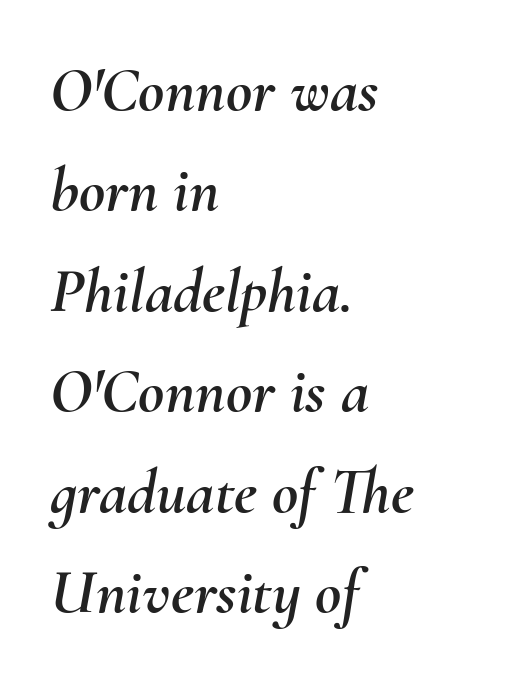
Q: Is the text italic (slanted)? A: Yes, it leans right by about 10 degrees.
Q: Is the text underlined? A: No.
Q: How is the paragraph aligned? A: Left-aligned.
Q: Is the spacing between letters normal or unusually wide? A: Normal.
Q: Is the spacing between lines tight, normal or loose? A: Normal.
Q: Width (condensed, normal, or wide)? A: Normal.
Q: Stroke contrast? A: Medium.
Q: x-height? A: Small.
Q: Monospaced? A: No.
